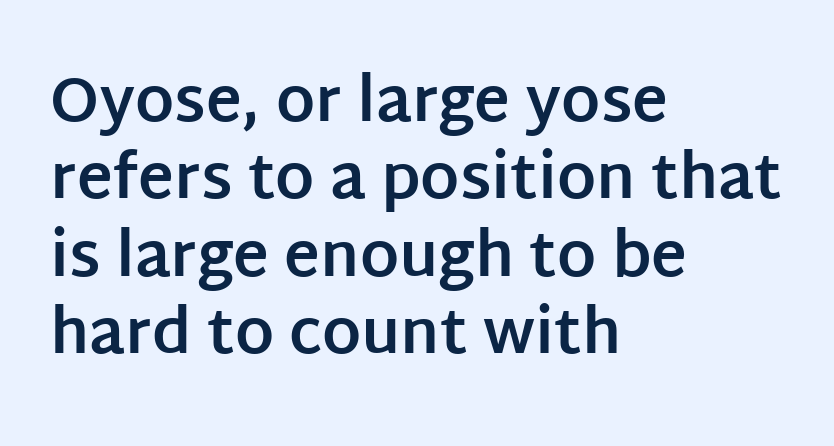
The image shows 61 px bold sans-serif type, upright; set left-aligned, normal line spacing (1.27x), normal letter spacing, not underlined; low stroke contrast and a large x-height.
